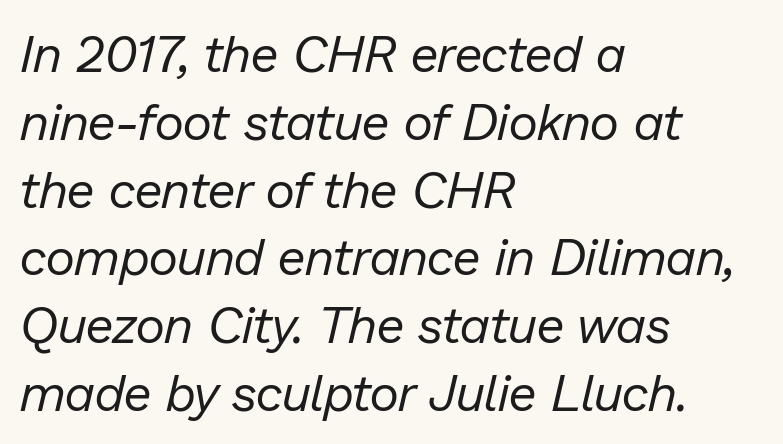
Q: Is the text bold? A: No.
Q: Is the text italic (slanted)? A: Yes, it leans right by about 13 degrees.
Q: Is the text underlined? A: No.
Q: How is the paragraph aligned? A: Left-aligned.
Q: Is the spacing between letters normal or unusually wide? A: Normal.
Q: Is the spacing between lines tight, normal or loose? A: Normal.
Q: Width (condensed, normal, or wide)? A: Normal.
Q: Stroke contrast? A: Low.
Q: x-height? A: Medium.
Q: Monospaced? A: No.
